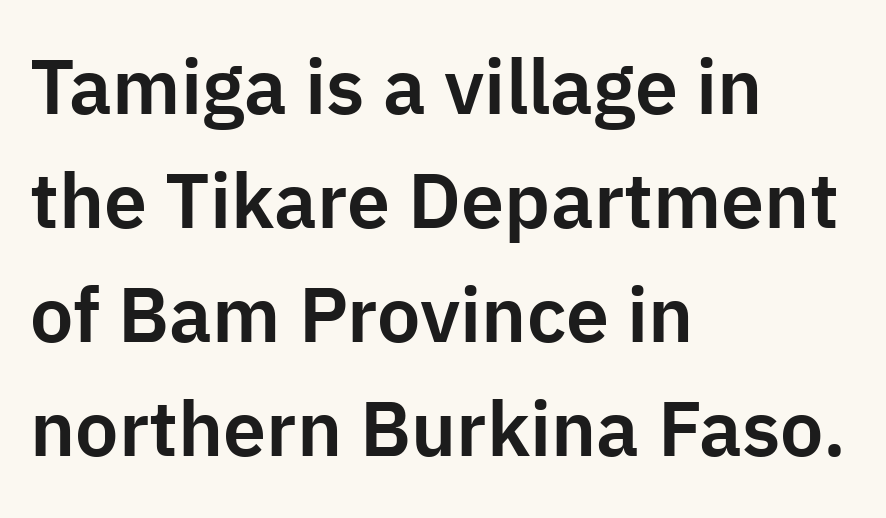
Q: Is the text italic (slanted)? A: No, it is upright.
Q: Is the typeface a serif or a sans-serif typeface? A: Sans-serif.
Q: Is the text underlined? A: No.
Q: How is the paragraph aligned? A: Left-aligned.
Q: Is the spacing between letters normal or unusually wide? A: Normal.
Q: Is the spacing between lines tight, normal or loose? A: Normal.
Q: Width (condensed, normal, or wide)? A: Normal.
Q: Stroke contrast? A: Low.
Q: x-height? A: Medium.
Q: Monospaced? A: No.
